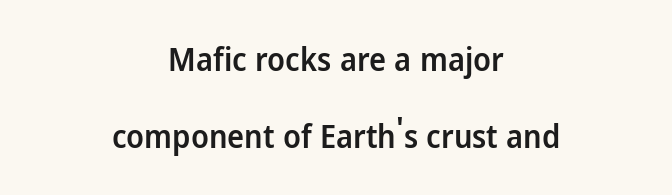
Type style note: lacks serifs. The space beneath each line is pristine and unruled. The block of text is sparse from top to bottom, with ample space between rows. Nothing unusual about the tracking: characters are spaced as the font intends. Ordinary non-slanted type is in use. A somewhat darkened texture: the type is semibold rather than bold.
